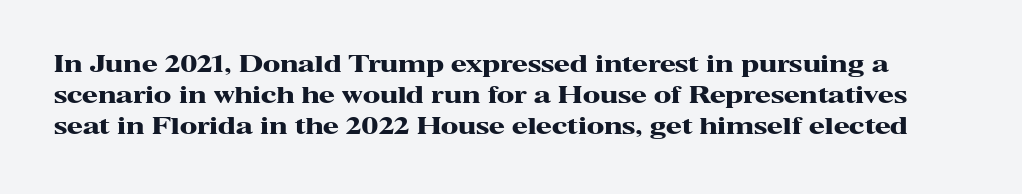
Q: Is the text bold? A: Yes.
Q: Is the text italic (slanted)? A: No, it is upright.
Q: Is the text underlined? A: No.
Q: Is the spacing between letters normal or unusually wide? A: Normal.
Q: Is the spacing between lines tight, normal or loose? A: Normal.
